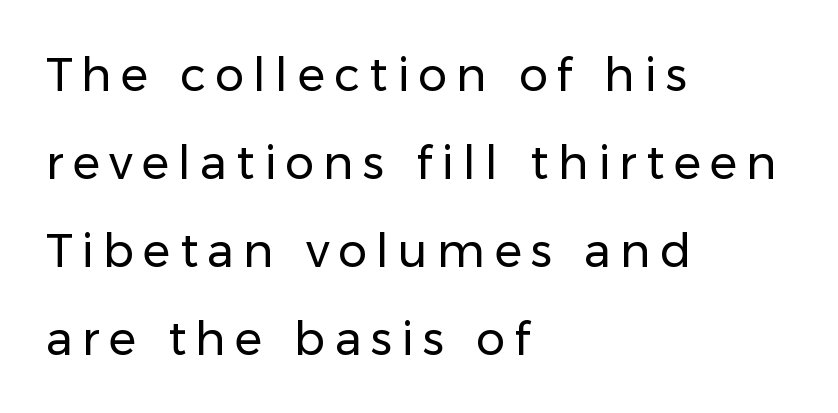
The image shows 46 px regular-weight sans-serif type, upright; set left-aligned, loose line spacing (1.91x), unusually wide letter spacing (+0.2 em), not underlined; low stroke contrast and a medium x-height.
